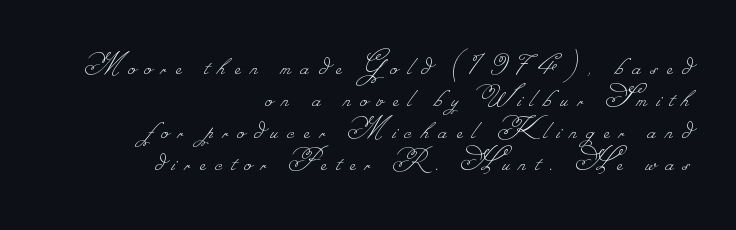
This sample uses expanded letter spacing, leaving extra air between glyphs. This is not heavy type; no bold has been used. Summary of vertical rhythm: compact, with narrow interline spacing. Alignment: flush right.
